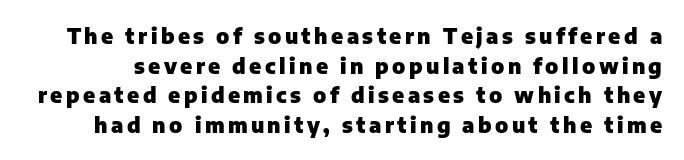
Q: Is the text bold? A: Yes.
Q: Is the text italic (slanted)? A: No, it is upright.
Q: Is the text underlined? A: No.
Q: Is the spacing between lines tight, normal or loose? A: Normal.
